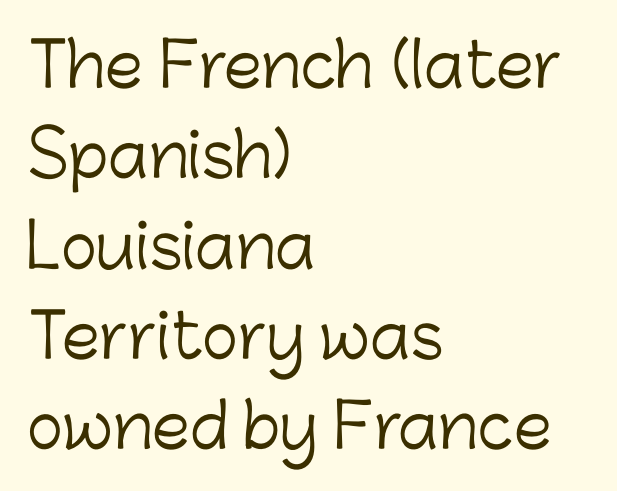
The image shows 61 px light sans-serif type, upright; set left-aligned, normal line spacing (1.48x), normal letter spacing, not underlined; low stroke contrast and a medium x-height.
